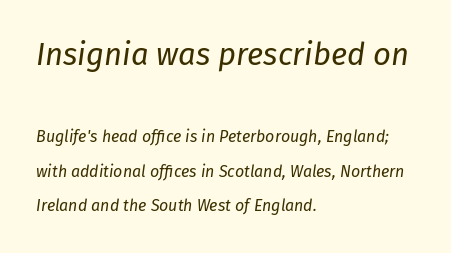
All the whitespace from short lines collects on the right. Tall strokes in this sample are angled rather than plumb. Think of a printed novel: that variable character pitch is what you see here. Letter spacing: default.
